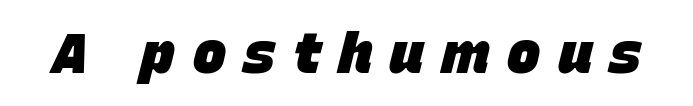
{"italic": "yes", "lean": "right", "slant_degrees": 15, "bold": "yes", "weight": "heavy", "width": "normal", "stroke_contrast": "low", "x_height": "large", "monospaced": "no", "underline": "no", "letter_spacing": "wide", "letter_spacing_em": 0.32, "glyph_px": 56}
